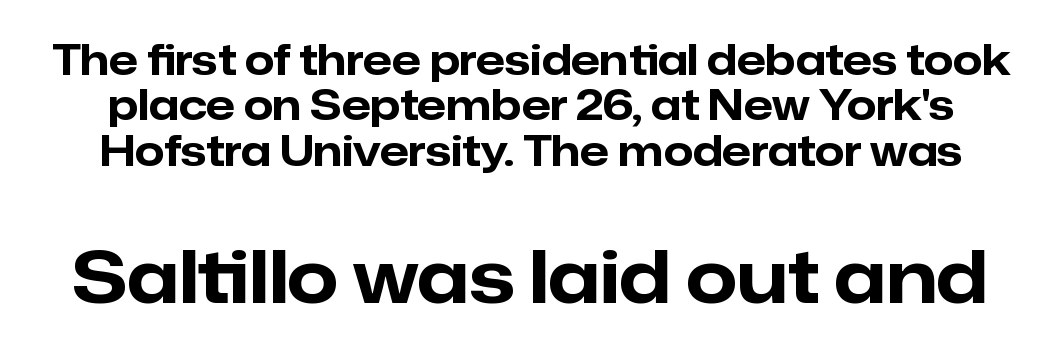
The space beneath each line is pristine and unruled. How are the letters spaced? Ordinarily, with no added tracking. Look at the bottom of the vertical strokes: they stop flat, with no serifs. The following chunk of copy outweighs the initial chunk in type size. The letters are bold, with thick, heavy strokes. Is there much room between lines? No — they nearly touch.
